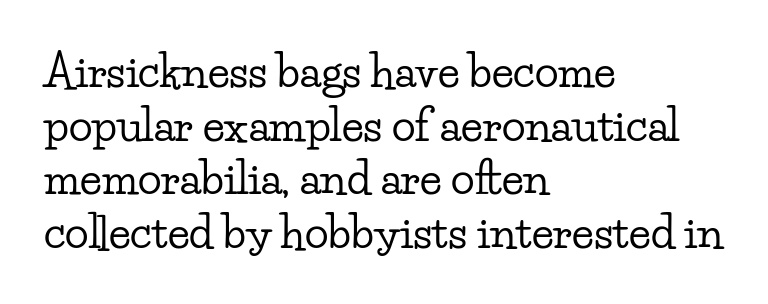
The image shows 44 px wide serif type, upright; set left-aligned, line spacing 1.22x, normal letter spacing, not underlined; low stroke contrast and a small x-height.
